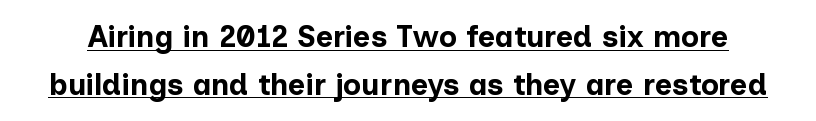
These lines were composed using upright roman letters. A typesetter would call this zero additional tracking. The type family on display is of the sans-serif kind. These words are printed bold, with thick strokes throughout. Each letter keeps its own natural width here, so spacing adapts to shape.
